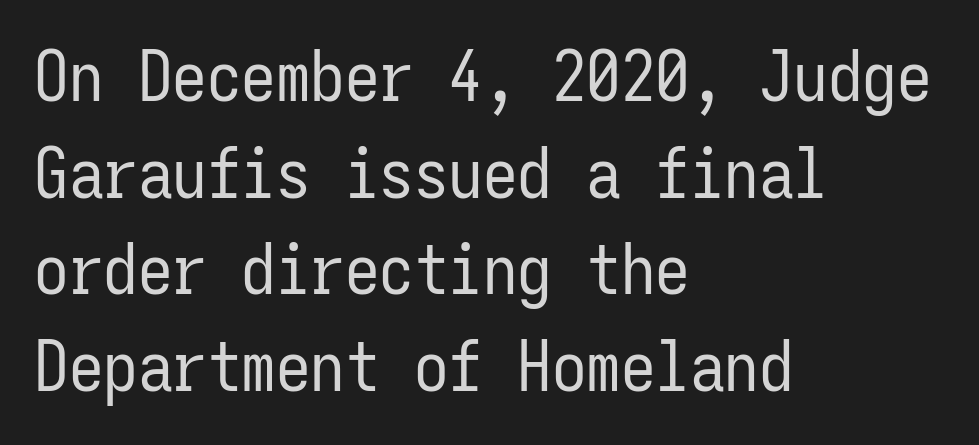
The image shows 69 px regular-weight, condensed sans-serif type, upright, monospaced; set left-aligned, normal line spacing (1.4x), normal letter spacing, not underlined; low stroke contrast and a medium x-height.
